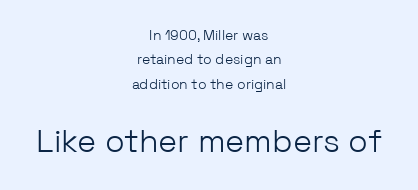
Stroke terminals: plain, sans-serif. Quick note: underline off. Caption: multi-line text, centered on the measure. Italic? Not at all — the glyphs are vertical.
